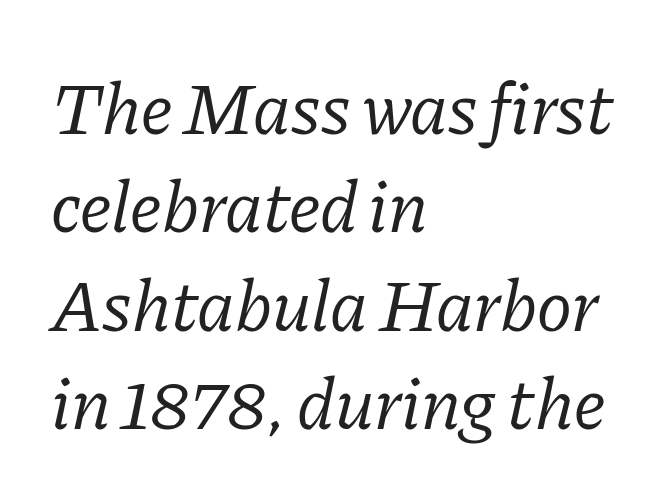
Q: Is the text bold? A: No.
Q: Is the text italic (slanted)? A: Yes, it leans right by about 11 degrees.
Q: Is the typeface a serif or a sans-serif typeface? A: Serif.
Q: Is the text underlined? A: No.
Q: How is the paragraph aligned? A: Left-aligned.
Q: Is the spacing between letters normal or unusually wide? A: Normal.
Q: Is the spacing between lines tight, normal or loose? A: Normal.
Q: Width (condensed, normal, or wide)? A: Normal.
Q: Stroke contrast? A: Low.
Q: x-height? A: Medium.
Q: Monospaced? A: No.
